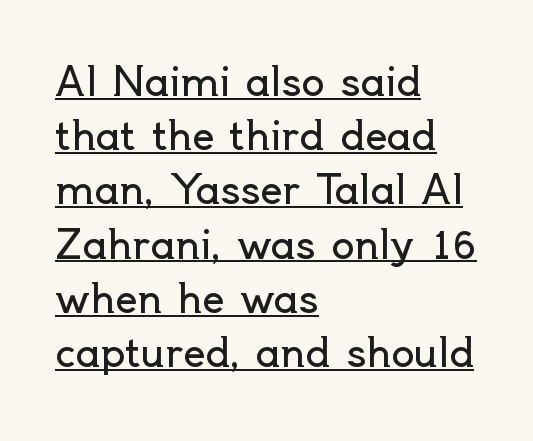
Q: Is the text bold? A: No.
Q: Is the text italic (slanted)? A: No, it is upright.
Q: Is the typeface a serif or a sans-serif typeface? A: Sans-serif.
Q: Is the text underlined? A: Yes.
Q: How is the paragraph aligned? A: Left-aligned.
Q: Is the spacing between letters normal or unusually wide? A: Normal.
Q: Is the spacing between lines tight, normal or loose? A: Normal.
Q: Width (condensed, normal, or wide)? A: Normal.
Q: x-height? A: Small.
Q: Monospaced? A: No.
